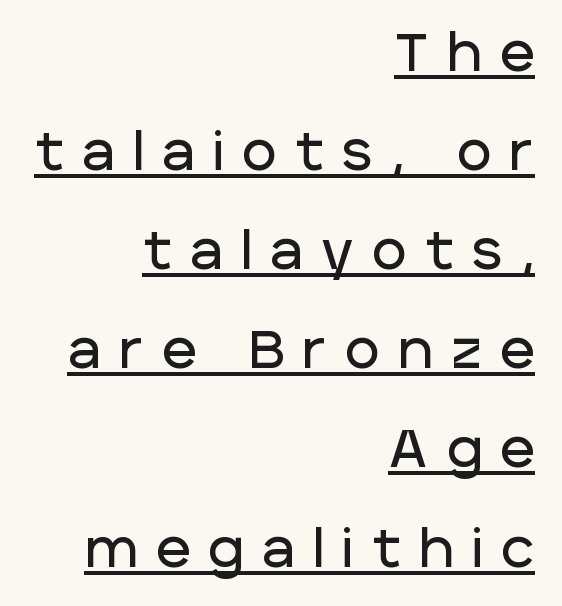
Q: Is the text italic (slanted)? A: No, it is upright.
Q: Is the typeface a serif or a sans-serif typeface? A: Sans-serif.
Q: Is the text underlined? A: Yes.
Q: How is the paragraph aligned? A: Right-aligned.
Q: Is the spacing between letters normal or unusually wide? A: Unusually wide.
Q: Width (condensed, normal, or wide)? A: Normal.
Q: Stroke contrast? A: Low.
Q: x-height? A: Large.
Q: Monospaced? A: No.
